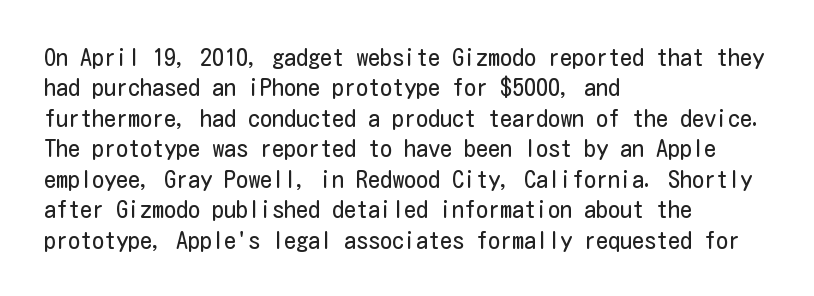
Q: Is the text bold? A: No.
Q: Is the text italic (slanted)? A: No, it is upright.
Q: Is the text underlined? A: No.
Q: How is the paragraph aligned? A: Left-aligned.
Q: Is the spacing between letters normal or unusually wide? A: Normal.
Q: Is the spacing between lines tight, normal or loose? A: Normal.
